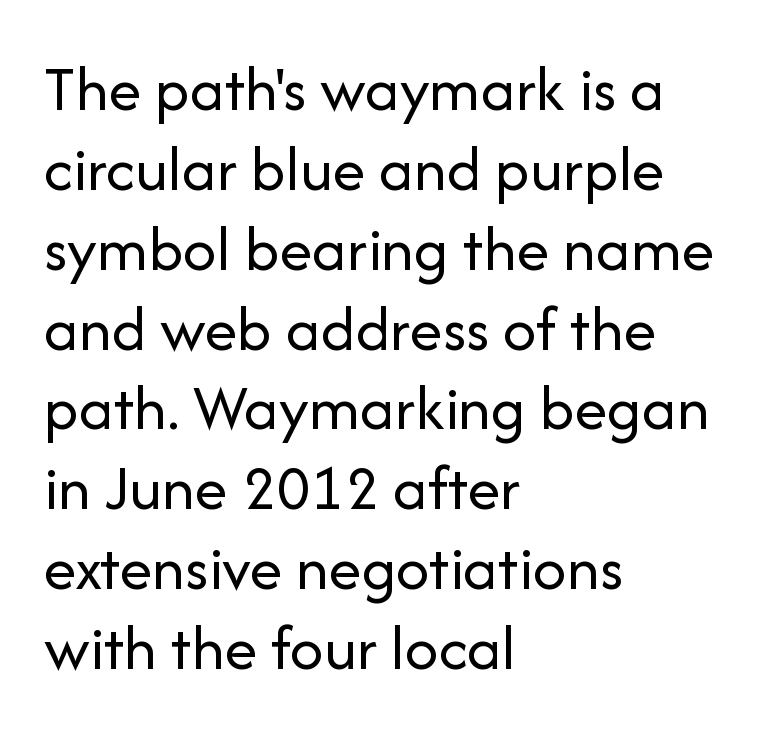
Q: Is the text bold? A: No.
Q: Is the text italic (slanted)? A: No, it is upright.
Q: Is the typeface a serif or a sans-serif typeface? A: Sans-serif.
Q: Is the text underlined? A: No.
Q: How is the paragraph aligned? A: Left-aligned.
Q: Is the spacing between letters normal or unusually wide? A: Normal.
Q: Width (condensed, normal, or wide)? A: Normal.
Q: Stroke contrast? A: Low.
Q: x-height? A: Medium.
Q: Monospaced? A: No.
